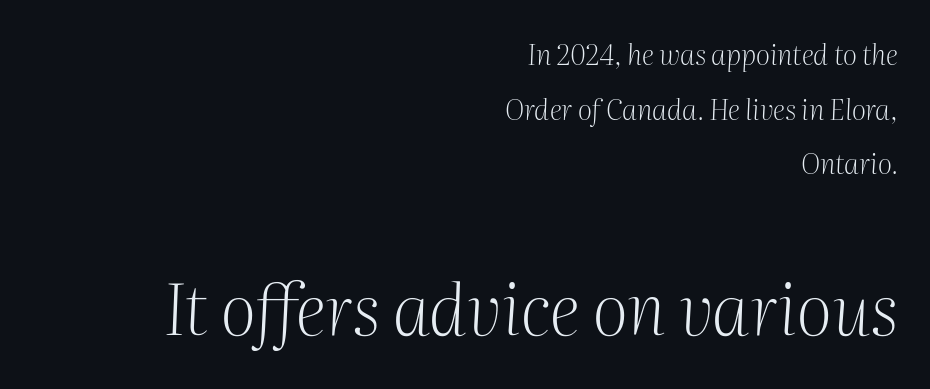
The image shows 70 px light serif type, italic (leaning right); set right-aligned, loose line spacing (1.95x), normal letter spacing, not underlined; the second (bottom) block is 2.5x larger; medium stroke contrast and a medium x-height.
